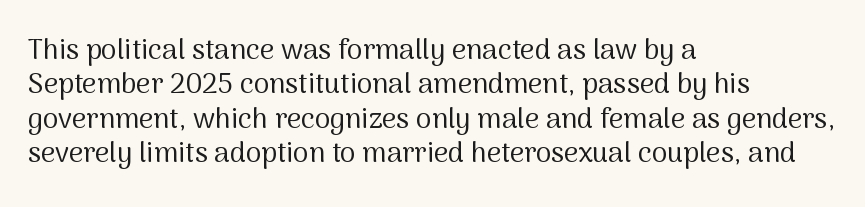
Plain, unruled lines of type. Do the letters lean? They stand straight. The font family rendered here belongs to the sans-serif group. Think of a printed novel: that variable character pitch is what you see here. Ink coverage per letter is moderate at most. This sample uses plain, unmodified letter spacing.
